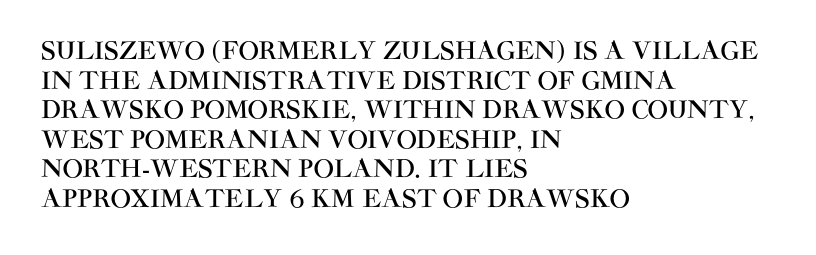
Q: Is the text italic (slanted)? A: No, it is upright.
Q: Is the text underlined? A: No.
Q: How is the paragraph aligned? A: Left-aligned.
Q: Is the spacing between letters normal or unusually wide? A: Normal.
